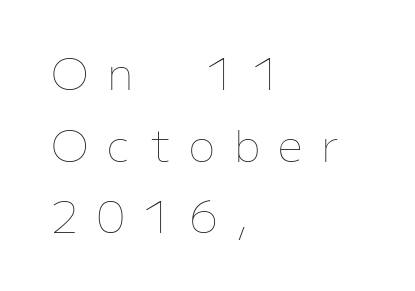
Students, observe: this is what conventionally led text looks like. The rendering inserts visible extra space after every character. Proportional: the letters do not fall into vertical columns. Nothing heavy about these letters — not bold at all. Italic? Not at all — the glyphs are vertical.
